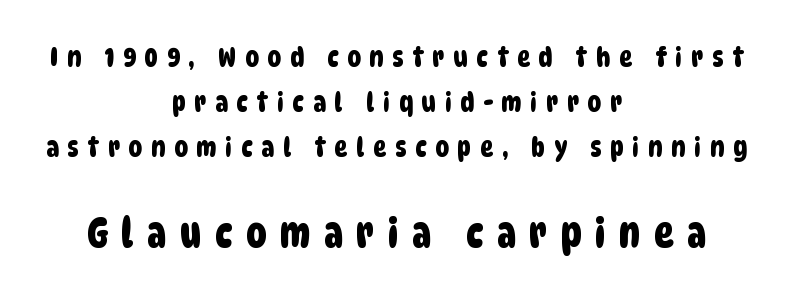
The image shows 41 px condensed sans-serif type; set centered, normal line spacing (1.67x), unusually wide letter spacing (+0.33 em), not underlined; the second (bottom) block is 1.52x larger; low stroke contrast and a large x-height.
